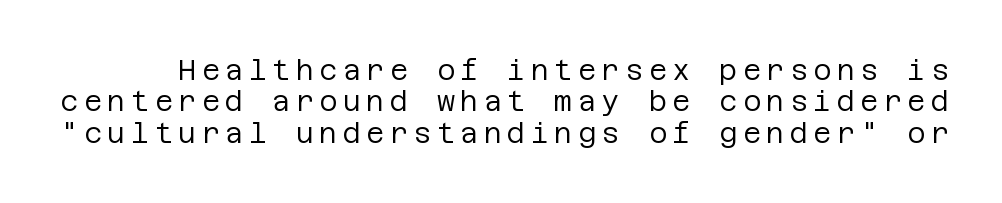
{"serif": "no", "italic": "no", "bold": "no", "weight": "regular", "width": "normal", "stroke_contrast": "low", "x_height": "large", "underline": "no", "line_spacing": "tight", "line_spacing_ratio": 1.12, "glyph_px": 28}
